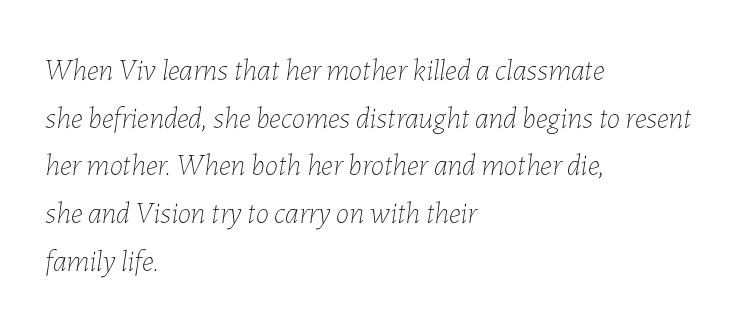
The image shows 30 px thin type, italic (leaning right); set left-aligned, normal line spacing (1.59x), normal letter spacing, not underlined; low stroke contrast and a medium x-height.
